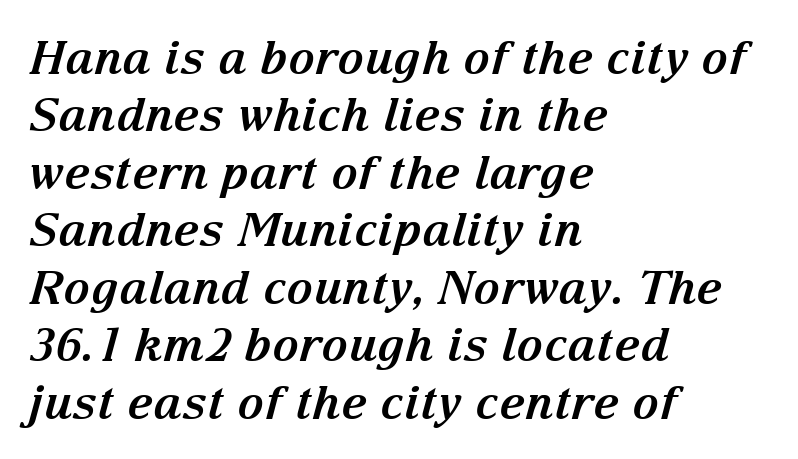
The image shows 46 px bold serif type, italic (leaning right); set left-aligned, normal line spacing (1.25x), normal letter spacing, not underlined; medium stroke contrast and a medium x-height.
